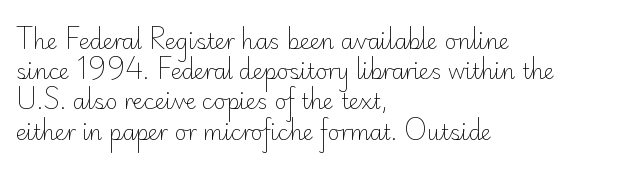
The image shows 21 px text type, upright; set left-aligned, normal line spacing (1.44x), normal letter spacing, not underlined.
